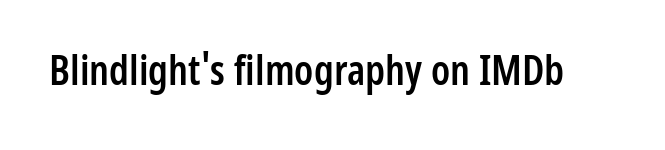
Quick note: underline off. Style check: upright. Looks like regular typesetting: each glyph gets only the width it needs. Notice the strokes are somewhat thickened but not fully heavy: this is a semibold. Typographically, this falls in the sans-serif category. The type is set solid horizontally, with unmodified tracking.
